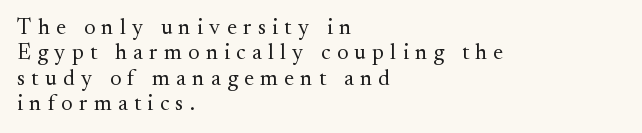
The image shows 22 px text type, upright; set left-aligned, tight line spacing (1.15x), unusually wide letter spacing (+0.29 em), not underlined.
